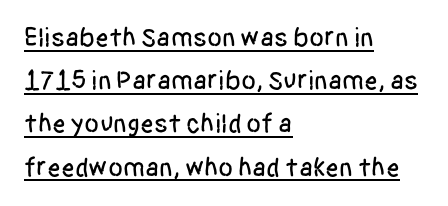
Interline gaps are of average width in this sample. Students, note that the glyphs here touch the page at normal intervals. Does the copy run flush right? No — it runs flush left. Posture: vertical. Descenders here cross a horizontal rule under the line.
